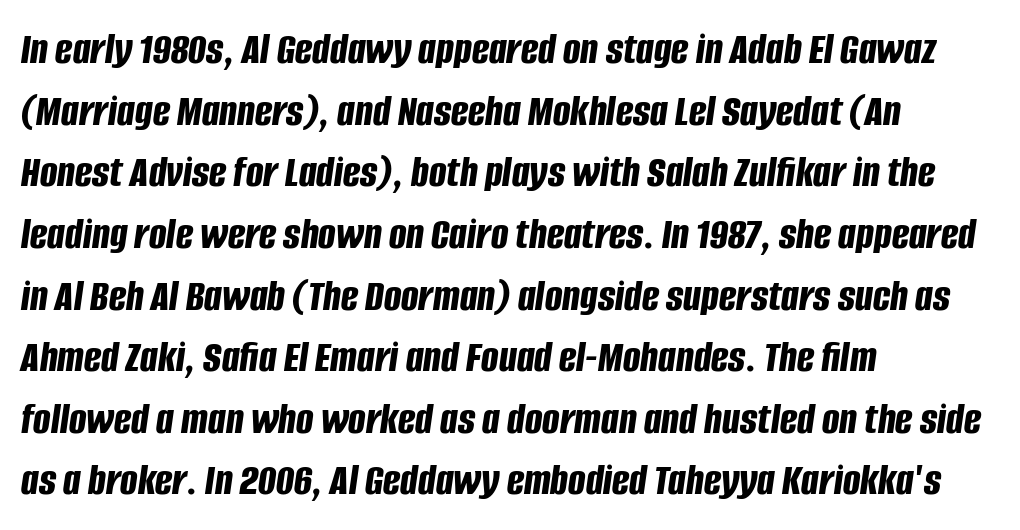
Q: Is the text bold? A: Yes.
Q: Is the text italic (slanted)? A: Yes, it leans right by about 8 degrees.
Q: Is the text underlined? A: No.
Q: How is the paragraph aligned? A: Left-aligned.
Q: Is the spacing between letters normal or unusually wide? A: Normal.
Q: Is the spacing between lines tight, normal or loose? A: Normal.
Q: Width (condensed, normal, or wide)? A: Condensed.
Q: Stroke contrast? A: Low.
Q: x-height? A: Large.
Q: Monospaced? A: No.
